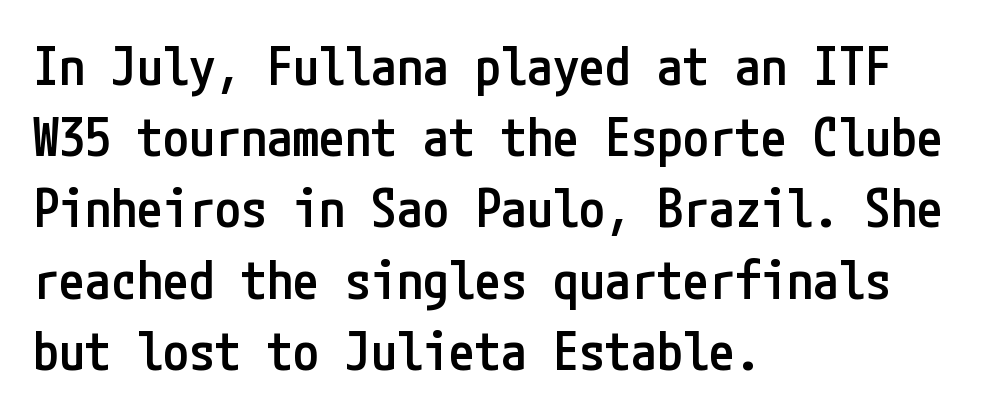
The image shows 52 px semibold, condensed sans-serif type, upright; set left-aligned, normal line spacing (1.37x), normal letter spacing, not underlined; low stroke contrast and a medium x-height.
